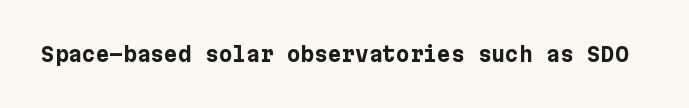
The image shows 21 px bold type, upright; set normal letter spacing, not underlined.
